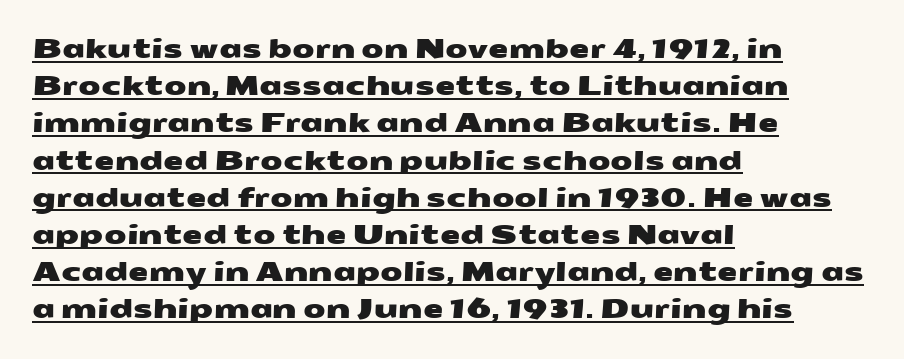
Compared with undecorated copy, this sample adds a rule below the words. Leading matches the norm, producing a regular column. Every row of glyphs begins at an identical x-position on the left. No extra tracking has been applied to these lines.
